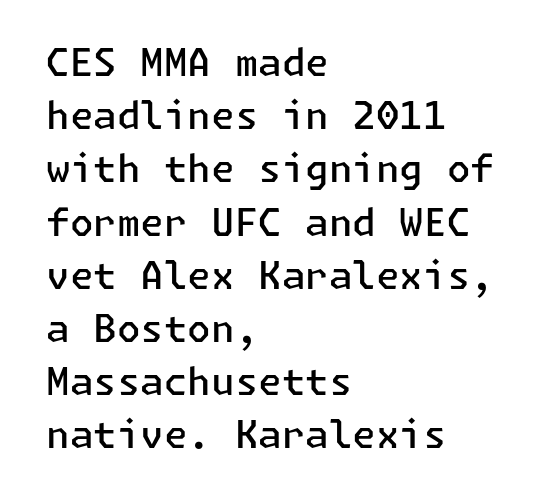
Q: Is the text bold? A: Semi-bold.
Q: Is the text italic (slanted)? A: No, it is upright.
Q: Is the typeface a serif or a sans-serif typeface? A: Sans-serif.
Q: Is the text underlined? A: No.
Q: How is the paragraph aligned? A: Left-aligned.
Q: Is the spacing between letters normal or unusually wide? A: Normal.
Q: Is the spacing between lines tight, normal or loose? A: Normal.
Q: Width (condensed, normal, or wide)? A: Normal.
Q: Stroke contrast? A: Low.
Q: x-height? A: Medium.
